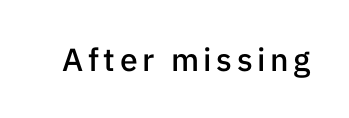
{"serif": "no", "italic": "no", "bold": "semi", "weight": "semibold", "width": "normal", "stroke_contrast": "low", "x_height": "medium", "monospaced": "no", "underline": "no", "glyph_px": 32}
